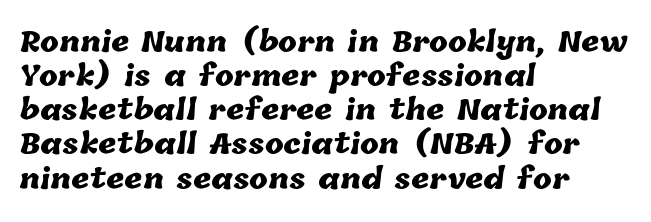
Q: Is the text bold? A: Yes.
Q: Is the text underlined? A: No.
Q: How is the paragraph aligned? A: Left-aligned.
Q: Is the spacing between letters normal or unusually wide? A: Normal.
Q: Width (condensed, normal, or wide)? A: Normal.
Q: Stroke contrast? A: Low.
Q: x-height? A: Medium.
Q: Monospaced? A: No.
